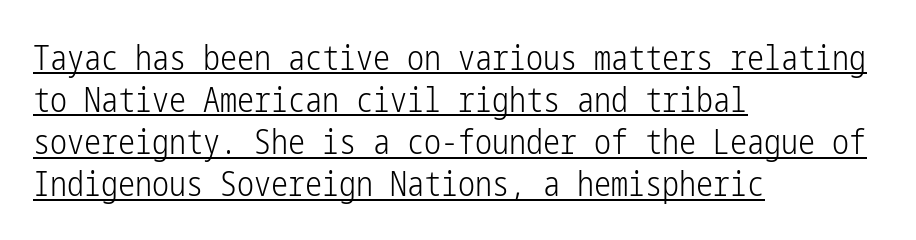
No heavy texture on the line: the type isn't bold. The lettering is marked with a stroke running underneath it. This sample uses an upright cut, with every glyph sitting square on the baseline. Nothing sits at the stroke ends, so this counts as sans-serif. Does the copy run flush right? No — it runs flush left.
